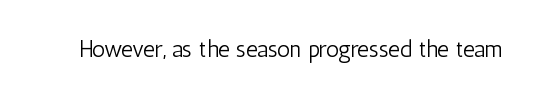
Q: Is the text bold? A: No.
Q: Is the text italic (slanted)? A: No, it is upright.
Q: Is the text underlined? A: No.
Q: Is the spacing between letters normal or unusually wide? A: Normal.
